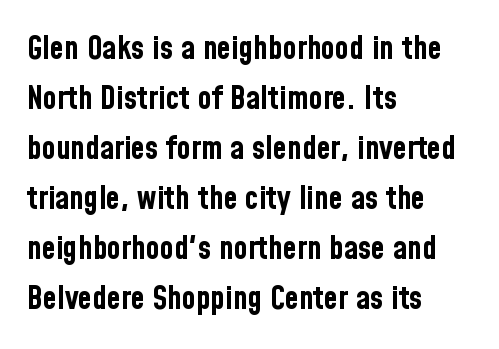
{"serif": "no", "italic": "no", "bold": "yes", "weight": "bold", "width": "condensed", "stroke_contrast": "low", "x_height": "medium", "monospaced": "no", "underline": "no", "align": "left", "line_spacing": "normal", "line_spacing_ratio": 1.56, "letter_spacing": "normal", "letter_spacing_em": 0.0, "glyph_px": 32}
